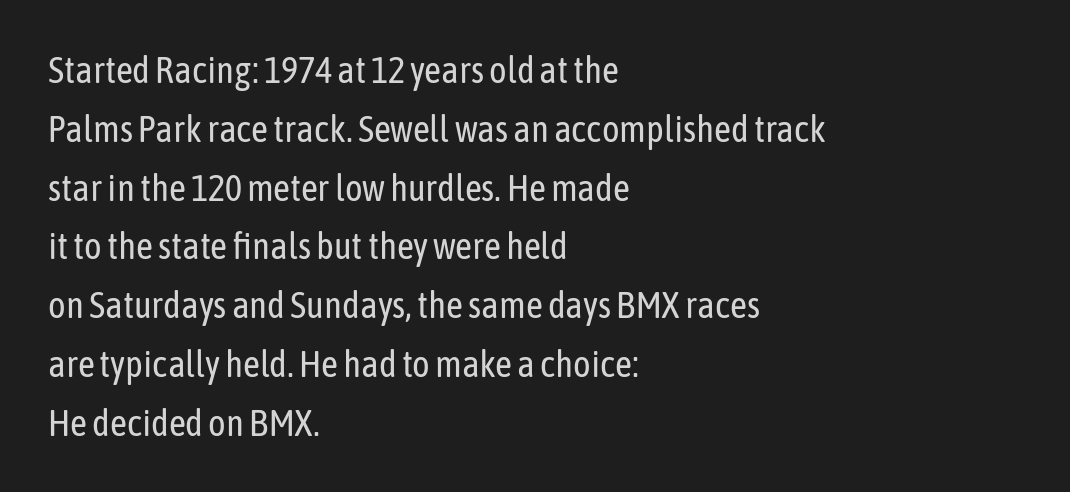
{"serif": "no", "italic": "no", "bold": "no", "weight": "regular", "width": "condensed", "stroke_contrast": "low", "x_height": "medium", "monospaced": "no", "underline": "no", "align": "left", "line_spacing": "normal", "line_spacing_ratio": 1.59, "letter_spacing": "normal", "letter_spacing_em": 0.0, "glyph_px": 37}
